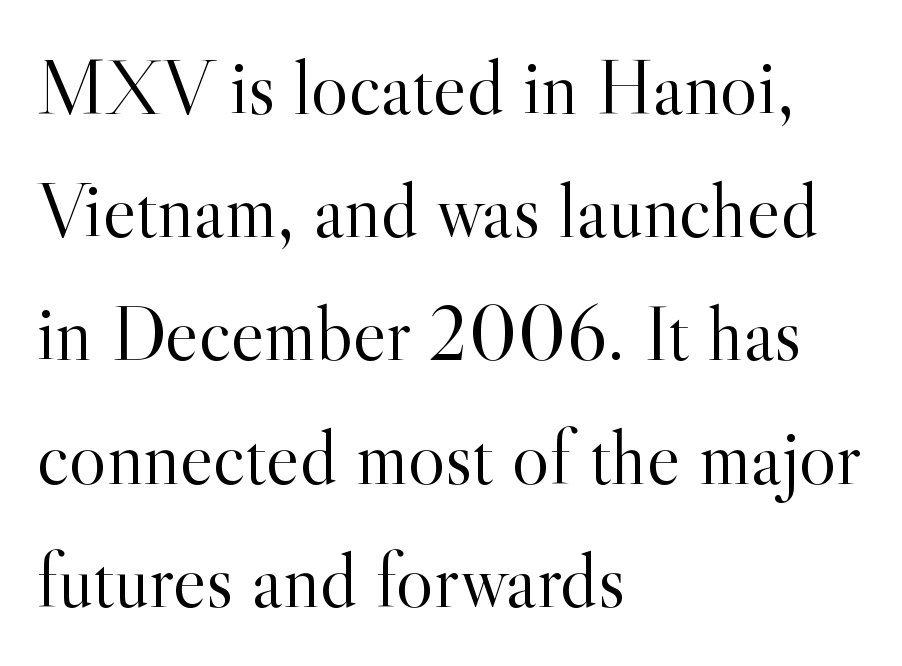
The image shows 79 px light serif type, upright; set left-aligned, normal line spacing (1.56x), normal letter spacing, not underlined; a small x-height.
